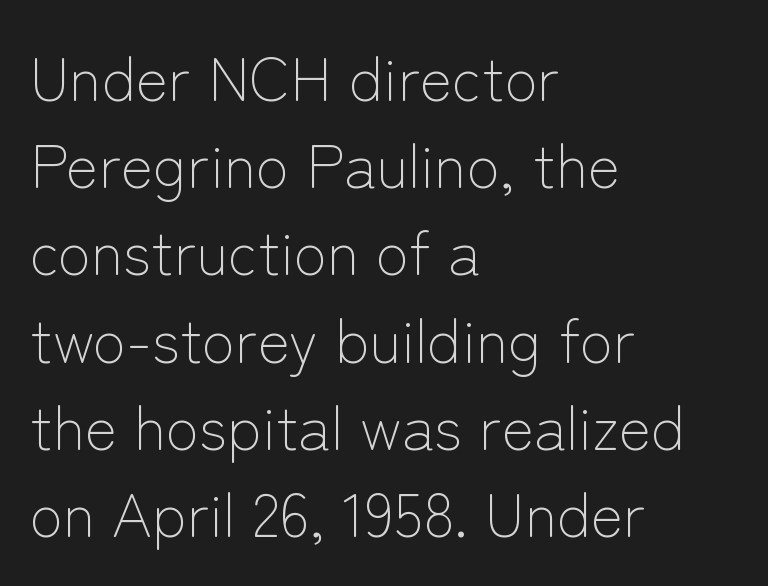
If you measured baseline to baseline, you'd find a middling distance. This sample uses an upright cut, with every glyph sitting square on the baseline. The font family rendered here belongs to the sans-serif group. Here the designer chose a conventional face with non-uniform glyph widths. Layout note: lines flush left.
